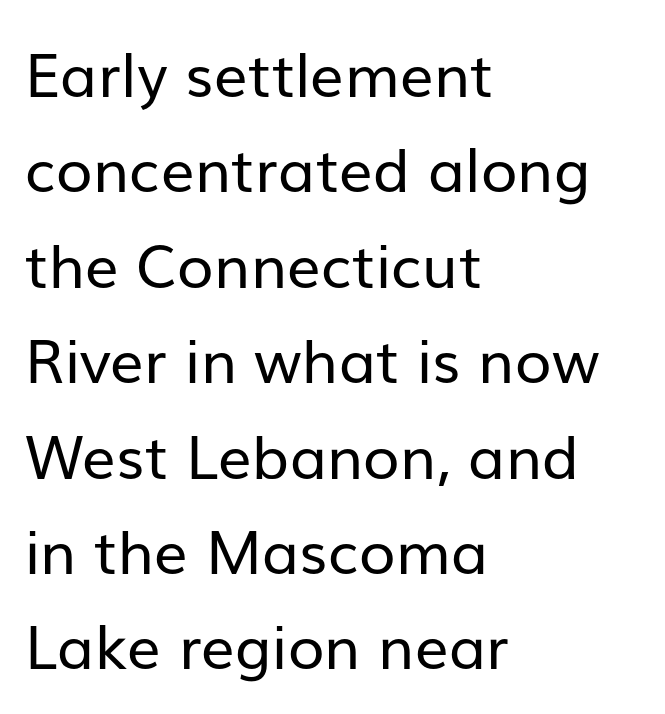
The image shows 60 px regular-weight sans-serif type, upright; set left-aligned, normal line spacing (1.59x), normal letter spacing, not underlined; low stroke contrast and a medium x-height.
